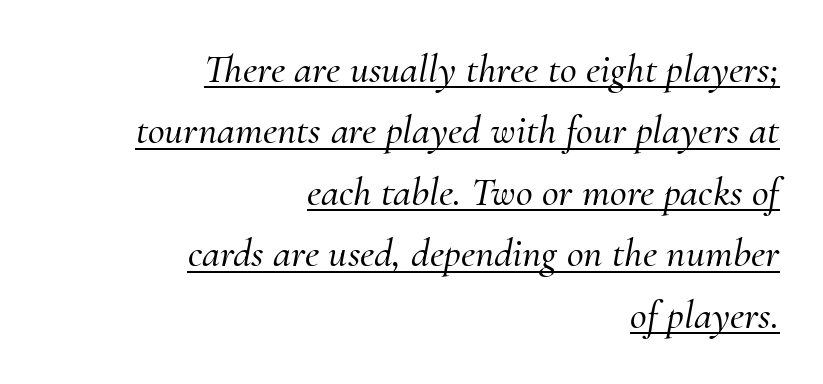
{"serif": "yes", "italic": "yes", "lean": "right", "slant_degrees": 10, "width": "normal", "stroke_contrast": "medium", "x_height": "small", "monospaced": "no", "underline": "yes", "align": "right", "line_spacing": "normal", "line_spacing_ratio": 1.5, "letter_spacing": "normal", "letter_spacing_em": 0.0, "glyph_px": 41}
